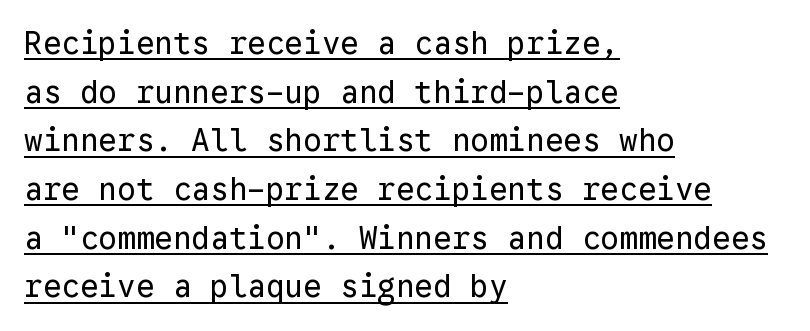
This rendering features underlined lettering. Regular leading. The typesetter chose a ragged-right arrangement here. Every character sits straight up, as roman type does.
